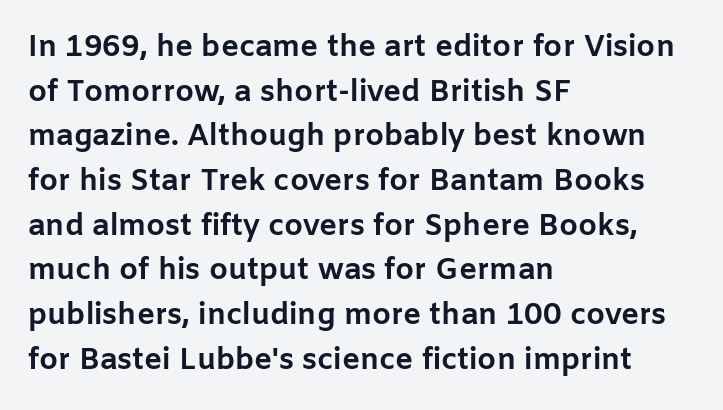
Q: Is the text bold? A: Yes.
Q: Is the text italic (slanted)? A: No, it is upright.
Q: Is the typeface a serif or a sans-serif typeface? A: Sans-serif.
Q: Is the text underlined? A: No.
Q: How is the paragraph aligned? A: Left-aligned.
Q: Is the spacing between letters normal or unusually wide? A: Normal.
Q: Is the spacing between lines tight, normal or loose? A: Normal.
Q: Width (condensed, normal, or wide)? A: Normal.
Q: Stroke contrast? A: Low.
Q: x-height? A: Medium.
Q: Monospaced? A: No.
